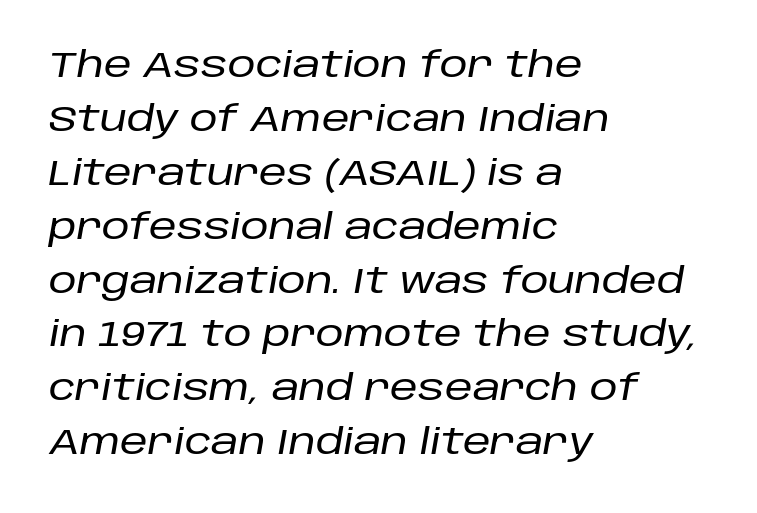
This block has exactly the height ordinary leading produces. Is this a fixed-width face? No — the glyphs have proportional, varying widths. Looking at the ascenders, they clearly lean. Clear beneath every line of the passage. Typeset ragged right — the left edge is the straight one. The line texture is even and compact thanks to regular tracking.
